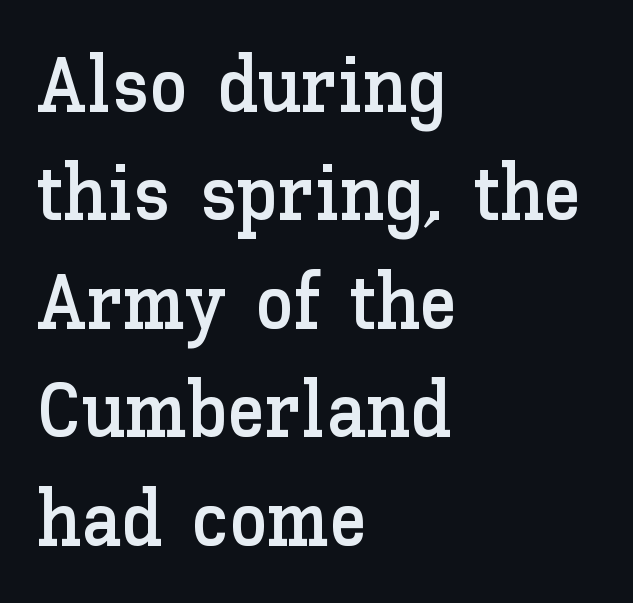
Nope, not italic — everything's standing straight. Unmarked baselines from the first word to the last. Reading down the block, your eye returns to a fixed left position each line. A typesetter would call this proportional, since set widths differ per character.
